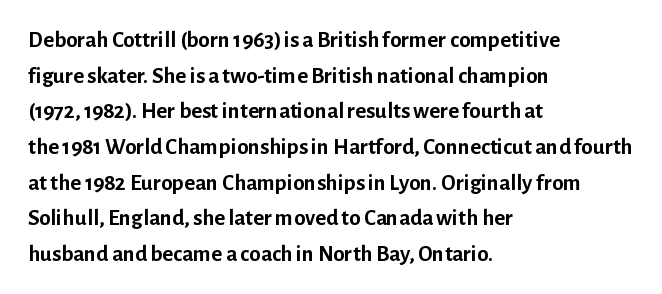
The image shows 23 px bold type, upright; set left-aligned, normal line spacing (1.55x), normal letter spacing, not underlined.
